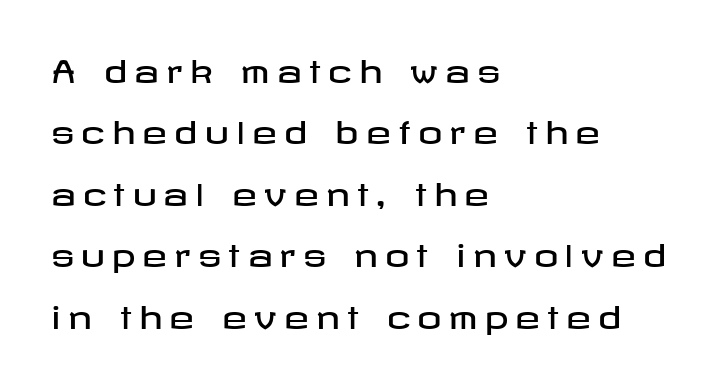
{"serif": "no", "italic": "no", "width": "wide", "stroke_contrast": "low", "x_height": "medium", "underline": "no", "align": "left", "line_spacing": "loose", "line_spacing_ratio": 2.05, "letter_spacing": "wide", "letter_spacing_em": 0.24, "glyph_px": 30}
